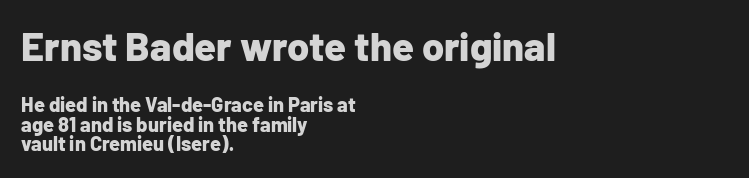
Q: Is the text bold? A: Yes.
Q: Is the text italic (slanted)? A: No, it is upright.
Q: Is the typeface a serif or a sans-serif typeface? A: Sans-serif.
Q: Is the text underlined? A: No.
Q: How is the paragraph aligned? A: Left-aligned.
Q: Is the spacing between letters normal or unusually wide? A: Normal.
Q: Is the spacing between lines tight, normal or loose? A: Tight.
Q: Which block of text is set in a larger size, the first (top) or the second (bottom)? A: The first (top) one.
Q: Width (condensed, normal, or wide)? A: Normal.
Q: Stroke contrast? A: Low.
Q: x-height? A: Medium.
Q: Monospaced? A: No.
